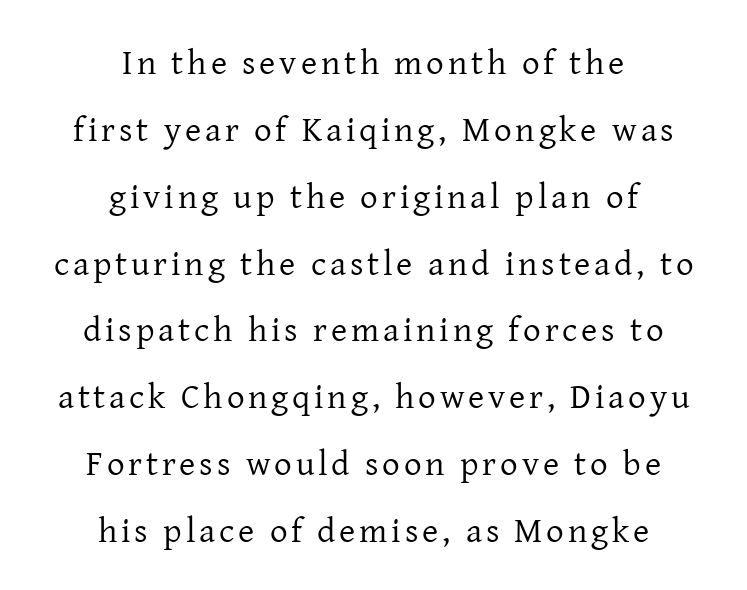
Is the stroke heavy? The answer is a plain regular-or-lighter. The characters display serif detailing at their extremities. Looks like regular typesetting: each glyph gets only the width it needs. The lettering stays uniformly vertical, giving the passage a roman look.
